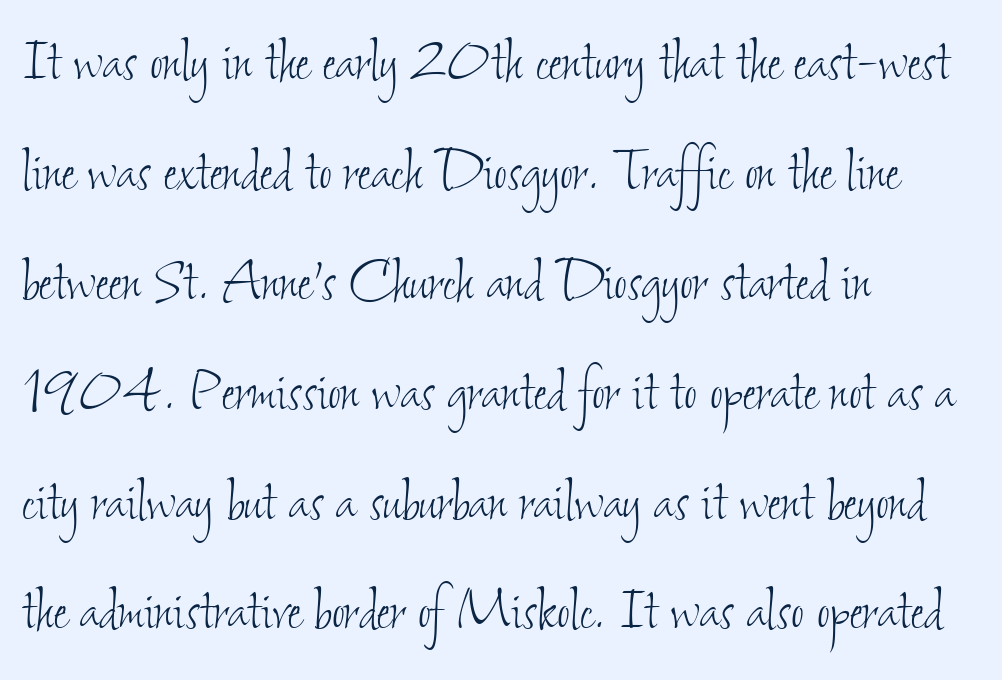
Q: Is the text bold? A: No.
Q: Is the text underlined? A: No.
Q: How is the paragraph aligned? A: Left-aligned.
Q: Is the spacing between letters normal or unusually wide? A: Normal.
Q: Is the spacing between lines tight, normal or loose? A: Normal.
Q: Width (condensed, normal, or wide)? A: Condensed.
Q: Stroke contrast? A: Low.
Q: x-height? A: Small.
Q: Monospaced? A: No.
